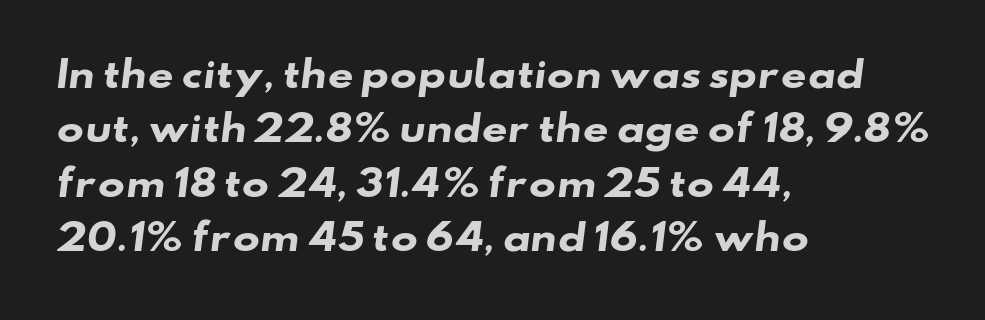
Q: Is the text bold? A: Yes.
Q: Is the typeface a serif or a sans-serif typeface? A: Sans-serif.
Q: Is the text underlined? A: No.
Q: How is the paragraph aligned? A: Left-aligned.
Q: Is the spacing between letters normal or unusually wide? A: Normal.
Q: Is the spacing between lines tight, normal or loose? A: Normal.
Q: Width (condensed, normal, or wide)? A: Wide.
Q: Stroke contrast? A: Low.
Q: x-height? A: Small.
Q: Monospaced? A: No.
